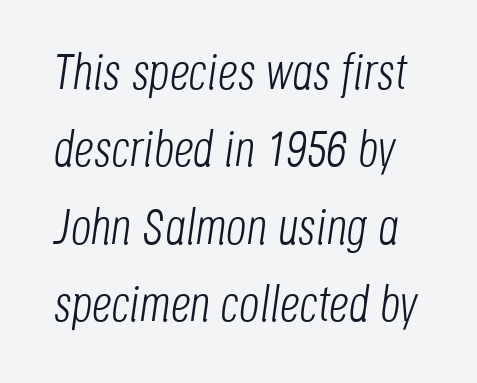
Q: Is the text bold? A: No.
Q: Is the text italic (slanted)? A: Yes, it leans right by about 8 degrees.
Q: Is the text underlined? A: No.
Q: Is the spacing between letters normal or unusually wide? A: Normal.
Q: Is the spacing between lines tight, normal or loose? A: Normal.
Q: Width (condensed, normal, or wide)? A: Condensed.
Q: Stroke contrast? A: Low.
Q: x-height? A: Large.
Q: Monospaced? A: No.
